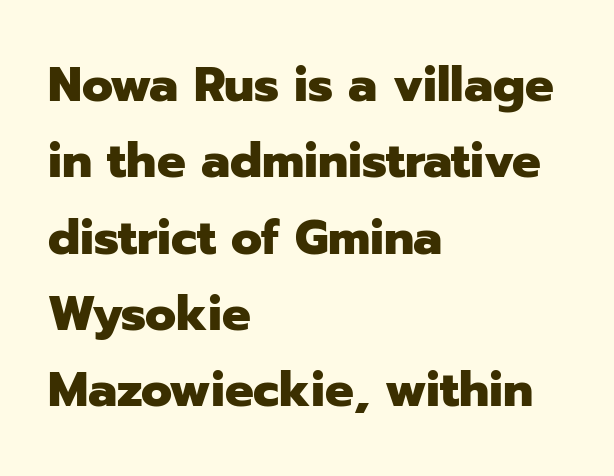
Default kerning and tracking; the words read as compact shapes. Weight: bold. Designer's note — italics off, roman on. The lines sit at an ordinary, default distance from one another. These lines stack with their left ends in a neat column.
